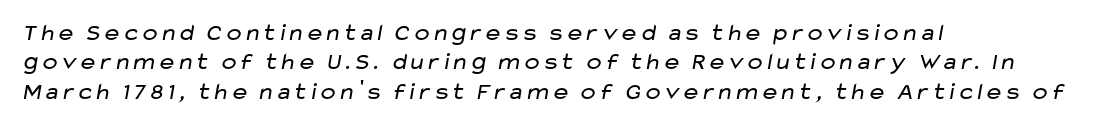
No extra tracking has been applied to these lines. The typesetting does not lean heavy: it is not bold. In CSS terms this would be text-align: left. Decoration check: the copy has no underline.
